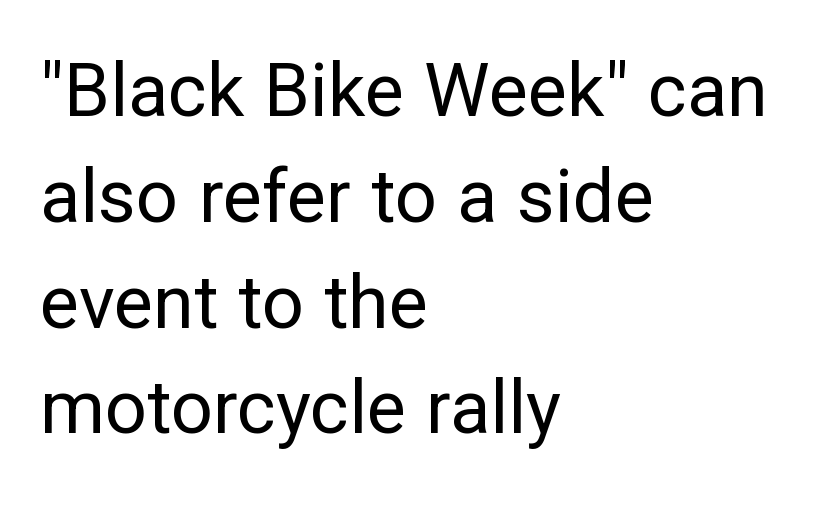
{"serif": "no", "italic": "no", "bold": "no", "weight": "regular", "width": "normal", "stroke_contrast": "low", "x_height": "medium", "monospaced": "no", "underline": "no", "align": "left", "line_spacing": "normal", "line_spacing_ratio": 1.43, "letter_spacing": "normal", "letter_spacing_em": 0.0, "glyph_px": 74}
